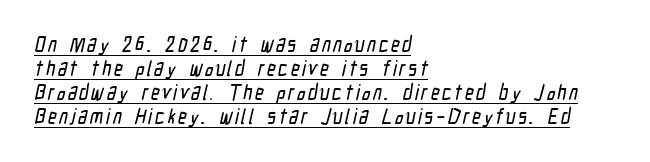
The image shows 21 px text type; set left-aligned, tight line spacing (1.14x), underlined.
